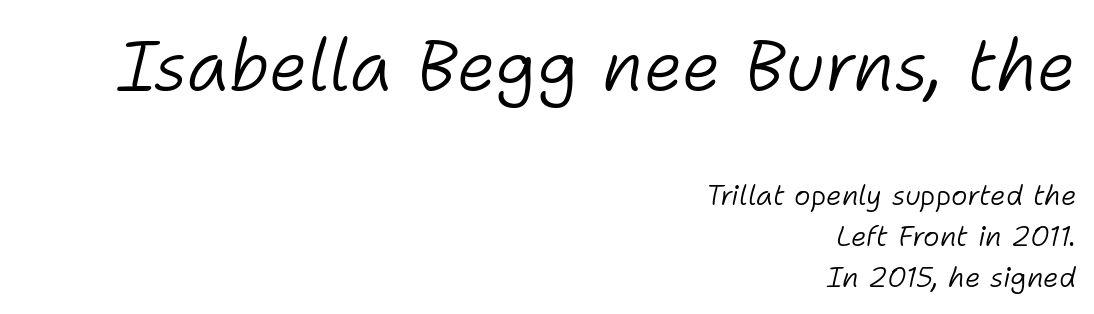
{"italic": "yes", "lean": "right", "slant_degrees": 11, "bold": "no", "weight": "light", "width": "normal", "stroke_contrast": "low", "x_height": "medium", "monospaced": "no", "underline": "no", "align": "right", "line_spacing": "normal", "line_spacing_ratio": 1.46, "letter_spacing": "normal", "letter_spacing_em": 0.0, "larger_block": "first", "size_ratio": 2.5, "glyph_px": 70}
